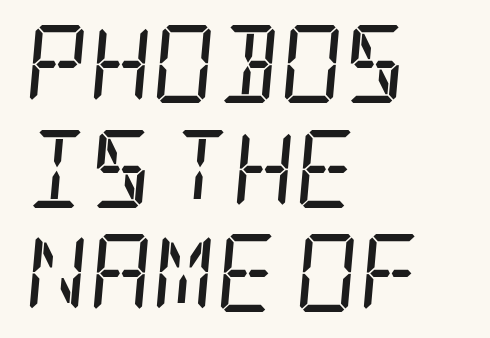
The image shows 78 px regular-weight, condensed serif type, italic (leaning right); set left-aligned, normal line spacing (1.34x), normal letter spacing, not underlined; low stroke contrast and a large x-height.
